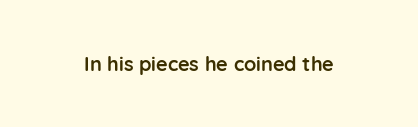
{"italic": "no", "bold": "yes", "underline": "no", "letter_spacing": "normal", "letter_spacing_em": 0.0, "glyph_px": 20}
